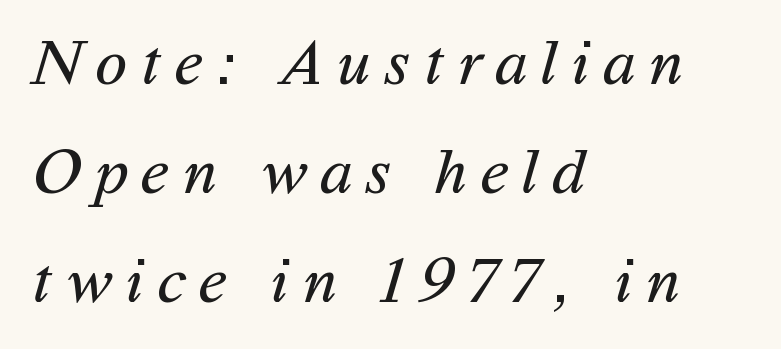
{"serif": "no", "bold": "no", "weight": "regular", "width": "normal", "stroke_contrast": "medium", "x_height": "medium", "monospaced": "no", "underline": "no", "align": "left", "line_spacing": "normal", "line_spacing_ratio": 1.65, "letter_spacing": "wide", "letter_spacing_em": 0.21, "glyph_px": 66}
